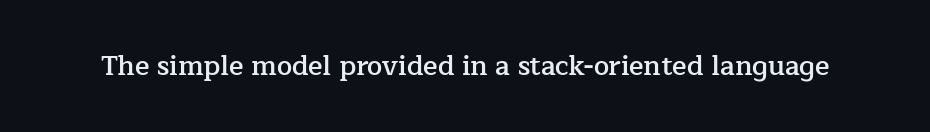
The image shows 27 px text type, upright; set normal letter spacing, not underlined.
